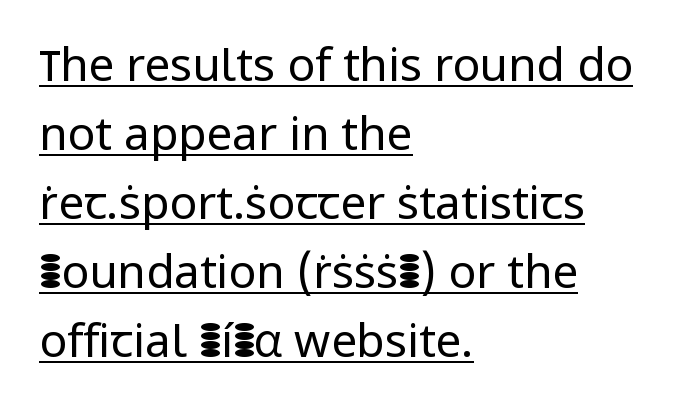
Q: Is the text bold? A: No.
Q: Is the text italic (slanted)? A: No, it is upright.
Q: Is the typeface a serif or a sans-serif typeface? A: Sans-serif.
Q: Is the text underlined? A: Yes.
Q: How is the paragraph aligned? A: Left-aligned.
Q: Is the spacing between letters normal or unusually wide? A: Normal.
Q: Is the spacing between lines tight, normal or loose? A: Normal.
Q: Width (condensed, normal, or wide)? A: Normal.
Q: Stroke contrast? A: Low.
Q: x-height? A: Medium.
Q: Monospaced? A: No.
